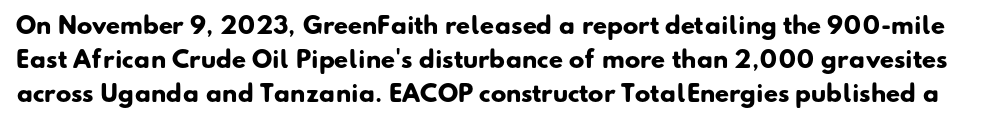
Students, observe: this is what conventionally led text looks like. Underlining? Definitely not there. Default kerning and tracking; the words read as compact shapes. Plenty of ink on the page — the face is bold.
